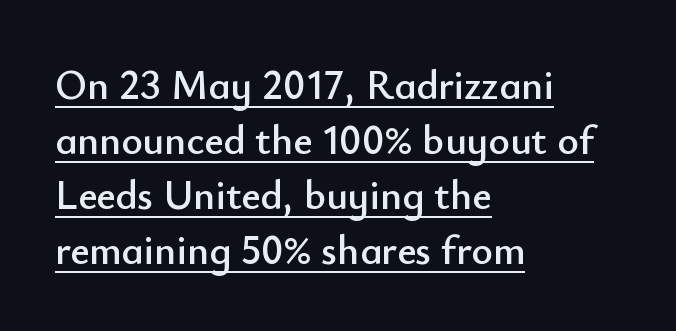
{"serif": "no", "italic": "no", "width": "normal", "stroke_contrast": "low", "x_height": "small", "monospaced": "no", "underline": "yes", "align": "left", "line_spacing": "normal", "line_spacing_ratio": 1.34, "letter_spacing": "normal", "letter_spacing_em": 0.0, "glyph_px": 41}
